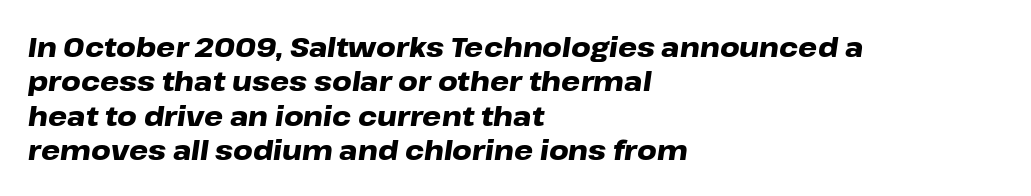
Q: Is the text bold? A: Yes.
Q: Is the text italic (slanted)? A: Yes, it leans right by about 8 degrees.
Q: Is the text underlined? A: No.
Q: How is the paragraph aligned? A: Left-aligned.
Q: Is the spacing between letters normal or unusually wide? A: Normal.
Q: Is the spacing between lines tight, normal or loose? A: Normal.
